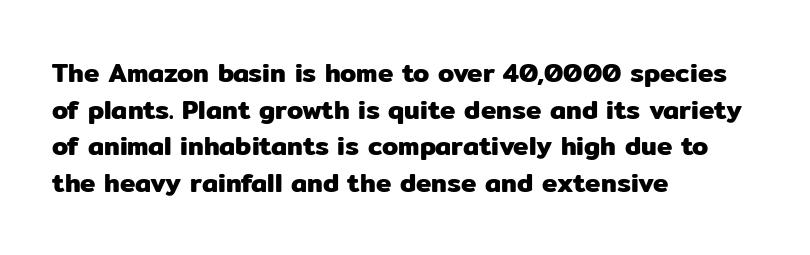
Here the glyphs are tracked normally, forming tight word shapes. Upright lettering throughout. Underline: absent. The lines are quadded left.
